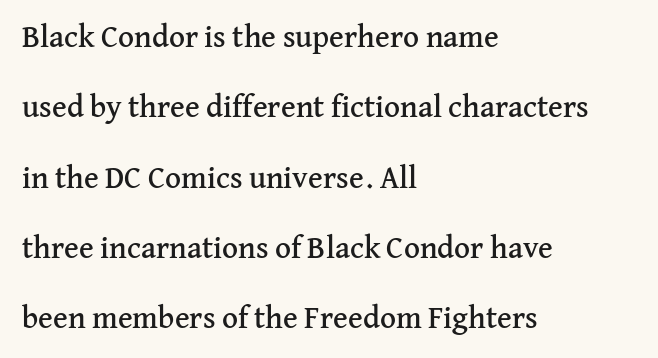
The image shows 31 px serif type, upright; set left-aligned, loose line spacing (2.27x), normal letter spacing, not underlined; medium stroke contrast and a medium x-height.
